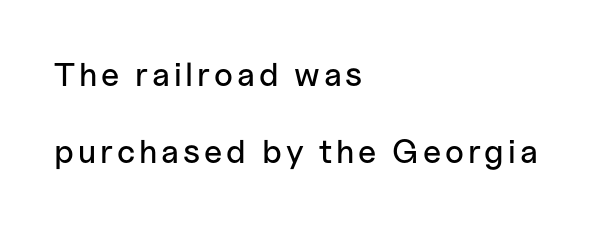
Q: Is the text italic (slanted)? A: No, it is upright.
Q: Is the typeface a serif or a sans-serif typeface? A: Sans-serif.
Q: Is the text underlined? A: No.
Q: How is the paragraph aligned? A: Left-aligned.
Q: Is the spacing between lines tight, normal or loose? A: Loose.
Q: Width (condensed, normal, or wide)? A: Normal.
Q: Stroke contrast? A: Low.
Q: x-height? A: Medium.
Q: Monospaced? A: No.
